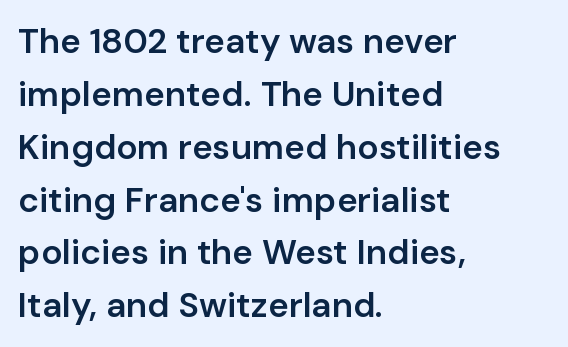
The image shows 35 px semibold sans-serif type, upright; set left-aligned, normal line spacing (1.51x), normal letter spacing, not underlined; low stroke contrast and a medium x-height.
